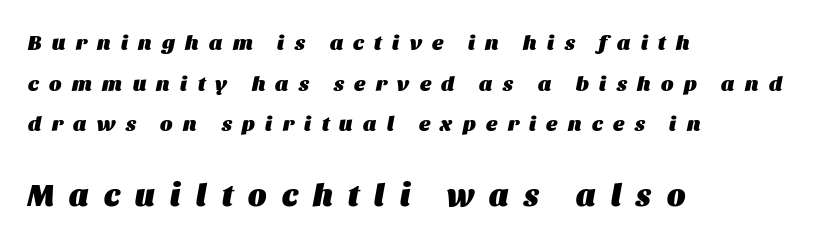
{"italic": "yes", "lean": "right", "slant_degrees": 11, "bold": "yes", "weight": "heavy", "width": "normal", "stroke_contrast": "medium", "x_height": "large", "monospaced": "no", "underline": "no", "align": "left", "line_spacing": "loose", "line_spacing_ratio": 1.93, "letter_spacing": "wide", "letter_spacing_em": 0.5, "larger_block": "second", "size_ratio": 1.48, "glyph_px": 31}
